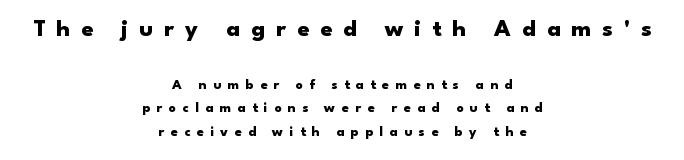
{"italic": "no", "bold": "yes", "underline": "no", "align": "center", "line_spacing": "normal", "line_spacing_ratio": 1.69, "letter_spacing": "wide", "letter_spacing_em": 0.46, "larger_block": "first", "size_ratio": 1.71, "glyph_px": 24}
